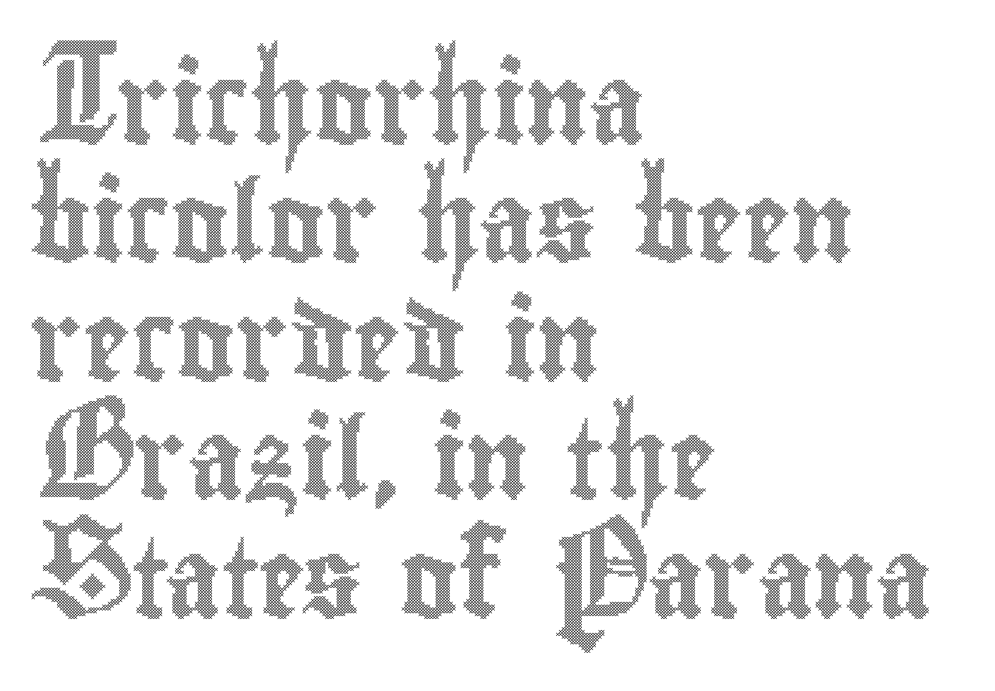
Lines of text with bare space underneath. Is the block centered? No — it sits flush against the left margin. Looks like regular typesetting: each glyph gets only the width it needs. How would I describe the line gaps? Plain and ordinary. If you drew a line through each stem, it would be perfectly vertical.
